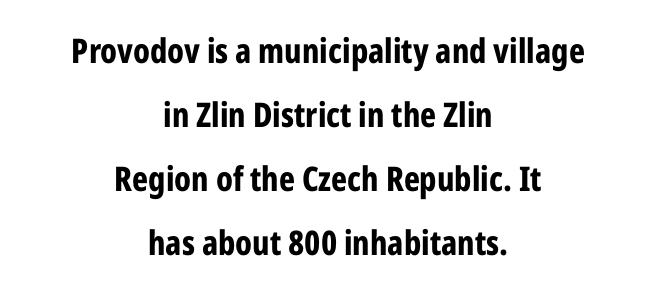
Serif or sans? Sans — the stroke terminals are bare. A centered setting, common on invitations and titles, is used for this passage. This sample uses plain, unmodified letter spacing. You'd pick this weight for a headline — it's a proper bold. You could not count columns in this text — the font is proportionally spaced. Any mark beneath the type? The region is blank.
